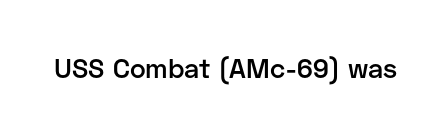
The image shows 27 px text type, upright; set normal letter spacing, not underlined.
